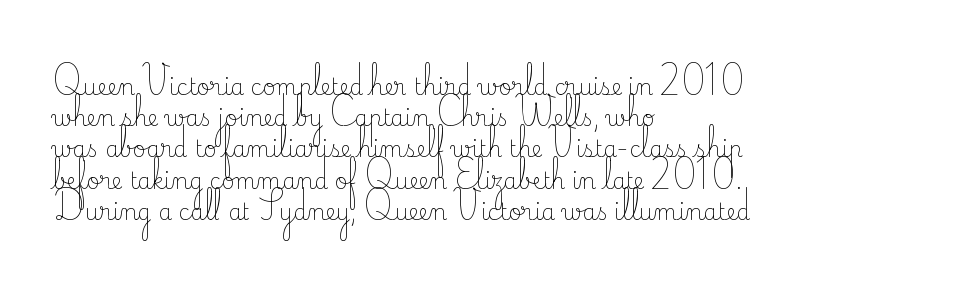
Every row of glyphs begins at an identical x-position on the left. The typesetting does not lean heavy: it is not bold. One glance says typical: line gaps are just what's usual. Underlining? Definitely not there.
